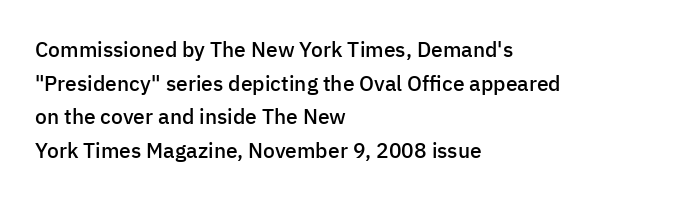
{"italic": "no", "bold": "semi", "underline": "no", "align": "left", "line_spacing": "normal", "line_spacing_ratio": 1.6, "letter_spacing": "normal", "letter_spacing_em": 0.0, "glyph_px": 21}
